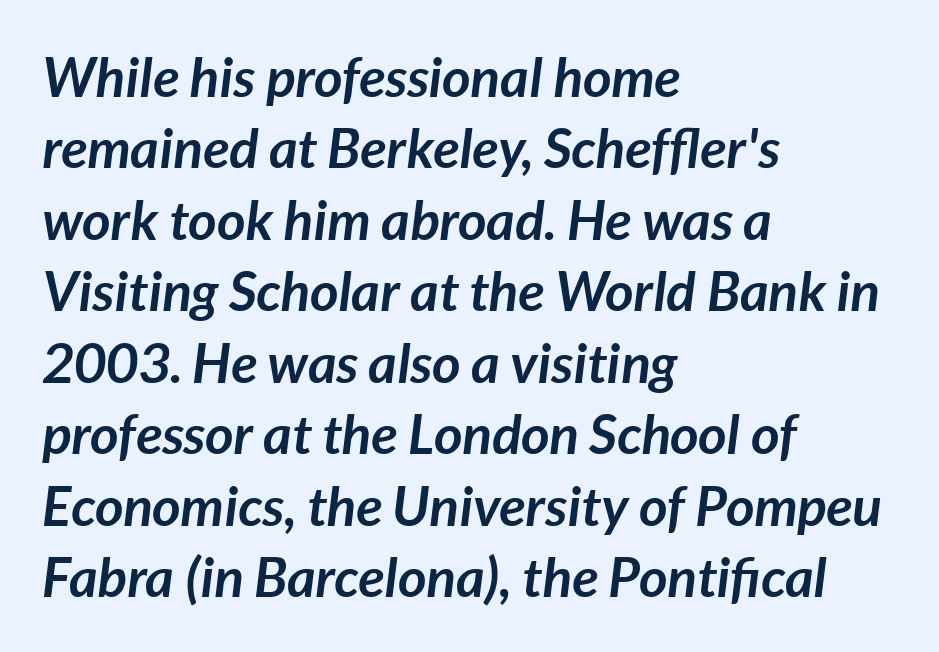
Q: Is the text bold? A: Yes.
Q: Is the text italic (slanted)? A: Yes, it leans right by about 7 degrees.
Q: Is the text underlined? A: No.
Q: How is the paragraph aligned? A: Left-aligned.
Q: Is the spacing between letters normal or unusually wide? A: Normal.
Q: Is the spacing between lines tight, normal or loose? A: Normal.
Q: Width (condensed, normal, or wide)? A: Normal.
Q: Stroke contrast? A: Low.
Q: x-height? A: Medium.
Q: Monospaced? A: No.
